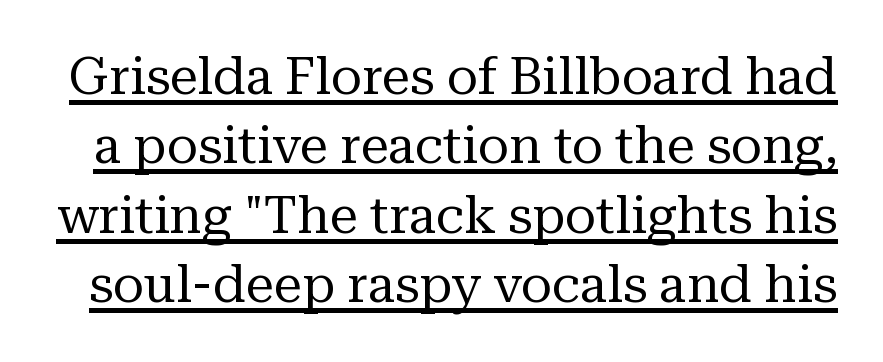
Italic? Not at all — the glyphs are vertical. Characters follow at the spacing the type designer built in. The face used here is proportionally spaced, like ordinary book or web type. Decoration check: the copy is underlined. Caption: face not bold, strokes unweighted.
